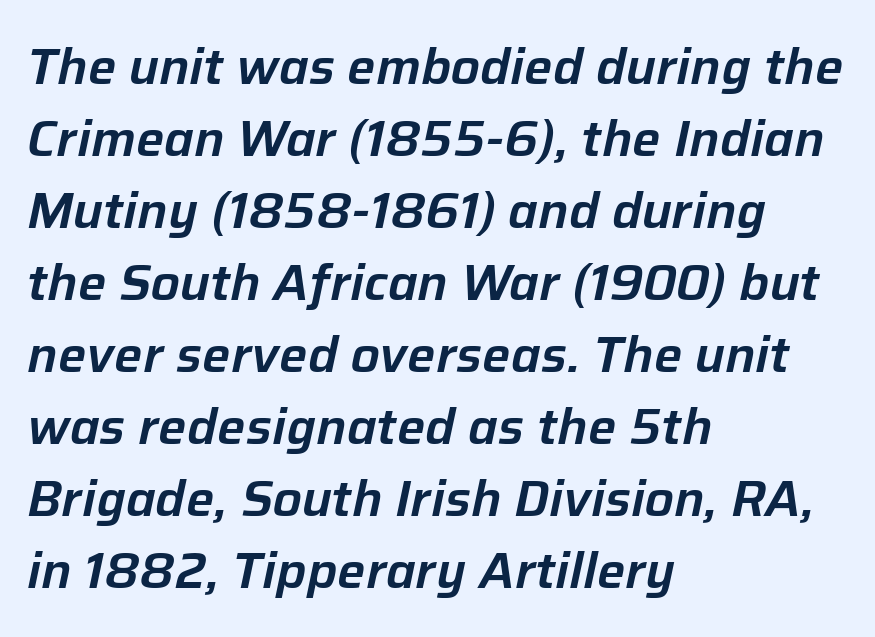
The image shows 50 px text type, italic (leaning right); set left-aligned, normal line spacing (1.44x), normal letter spacing, not underlined; low stroke contrast and a medium x-height.
